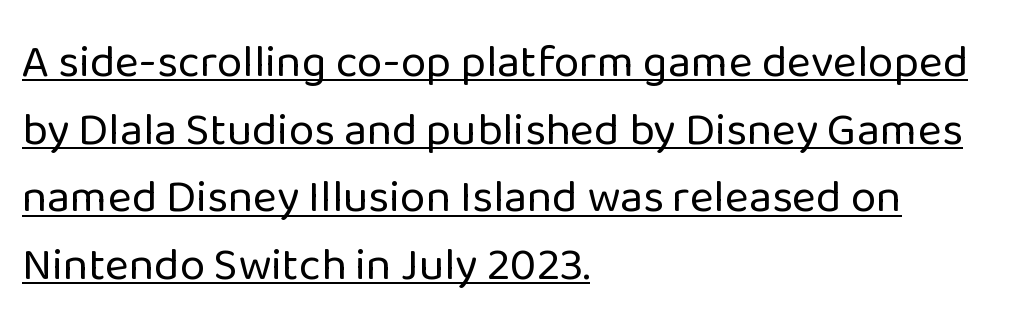
The image shows 46 px regular-weight sans-serif type, upright; set left-aligned, normal line spacing (1.47x), normal letter spacing, underlined; low stroke contrast and a medium x-height.
